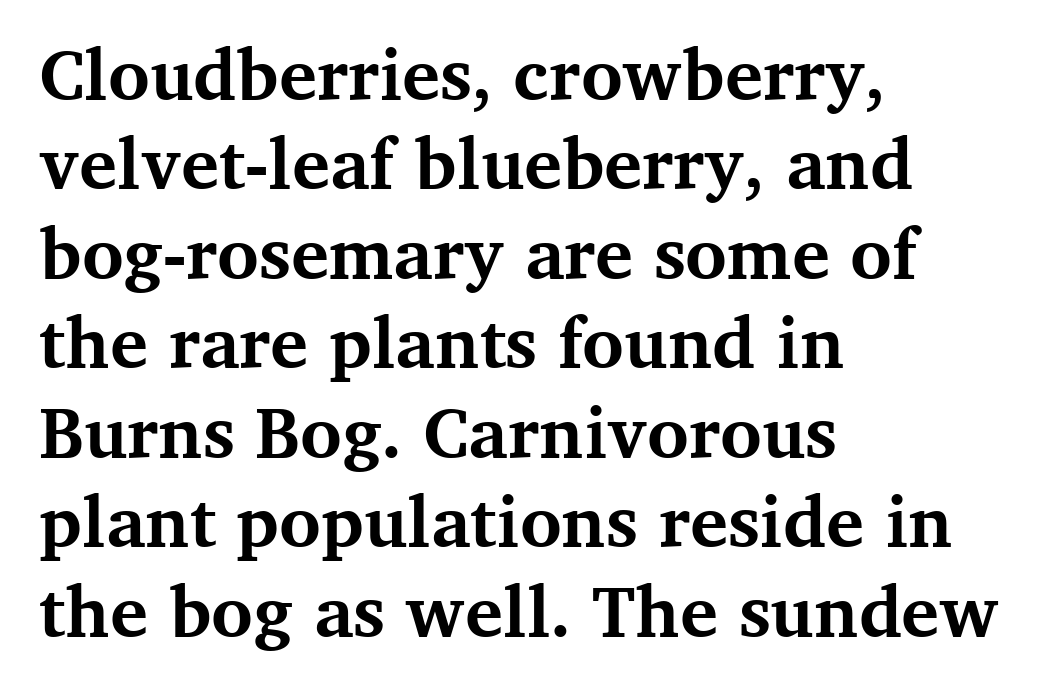
The image shows 71 px bold serif type, upright; set left-aligned, normal line spacing (1.26x), normal letter spacing, not underlined; medium stroke contrast and a medium x-height.
